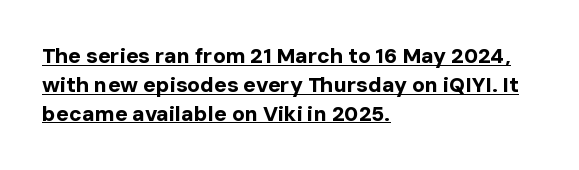
Q: Is the text bold? A: Yes.
Q: Is the text italic (slanted)? A: No, it is upright.
Q: Is the text underlined? A: Yes.
Q: How is the paragraph aligned? A: Left-aligned.
Q: Is the spacing between letters normal or unusually wide? A: Normal.
Q: Is the spacing between lines tight, normal or loose? A: Normal.
